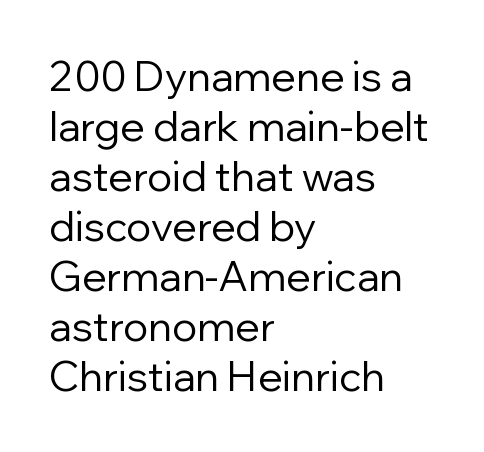
{"serif": "no", "italic": "no", "bold": "no", "weight": "regular", "width": "normal", "stroke_contrast": "low", "x_height": "medium", "monospaced": "no", "underline": "no", "align": "left", "line_spacing_ratio": 1.22, "letter_spacing": "normal", "letter_spacing_em": 0.0, "glyph_px": 41}
